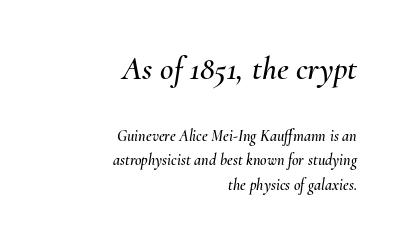
{"italic": "yes", "lean": "right", "slant_degrees": 10, "width": "normal", "stroke_contrast": "medium", "x_height": "small", "monospaced": "no", "underline": "no", "align": "right", "line_spacing": "normal", "line_spacing_ratio": 1.55, "letter_spacing": "normal", "letter_spacing_em": 0.0, "larger_block": "first", "size_ratio": 2.06, "glyph_px": 33}
